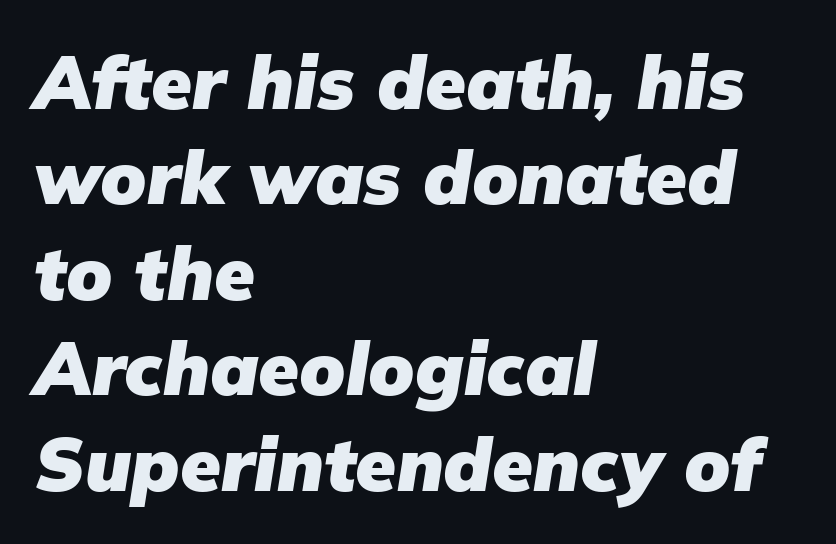
Q: Is the text bold? A: Yes.
Q: Is the text italic (slanted)? A: Yes, it leans right by about 9 degrees.
Q: Is the text underlined? A: No.
Q: How is the paragraph aligned? A: Left-aligned.
Q: Is the spacing between letters normal or unusually wide? A: Normal.
Q: Is the spacing between lines tight, normal or loose? A: Normal.
Q: Width (condensed, normal, or wide)? A: Normal.
Q: Stroke contrast? A: Low.
Q: x-height? A: Medium.
Q: Monospaced? A: No.
